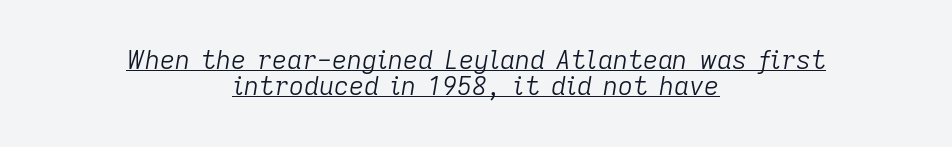
{"italic": "yes", "lean": "right", "slant_degrees": 9, "bold": "no", "underline": "yes", "align": "center", "line_spacing": "tight", "line_spacing_ratio": 1.01, "letter_spacing": "normal", "letter_spacing_em": 0.0, "glyph_px": 26}
